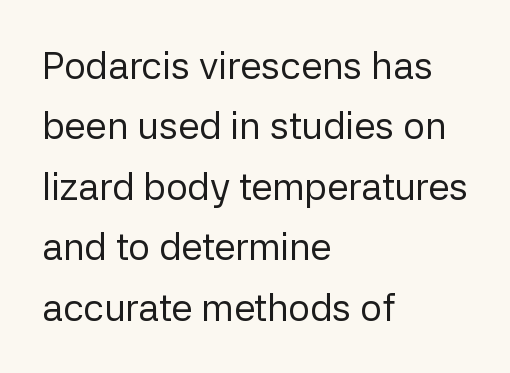
A typesetter would call this proportional, since set widths differ per character. Serif or sans? Sans — the stroke terminals are bare. Visually the block forms a straight wall on the left and a jagged coastline on the right. Honestly, there is no underline to notice here at all. The specimen reads as upright at a glance.
